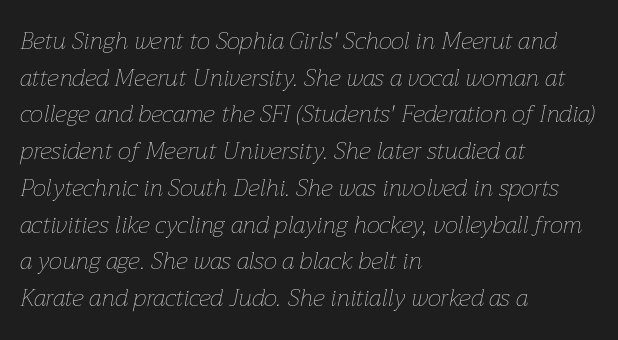
Q: Is the text bold? A: No.
Q: Is the text italic (slanted)? A: Yes, it leans right by about 12 degrees.
Q: Is the text underlined? A: No.
Q: How is the paragraph aligned? A: Left-aligned.
Q: Is the spacing between letters normal or unusually wide? A: Normal.
Q: Is the spacing between lines tight, normal or loose? A: Normal.
